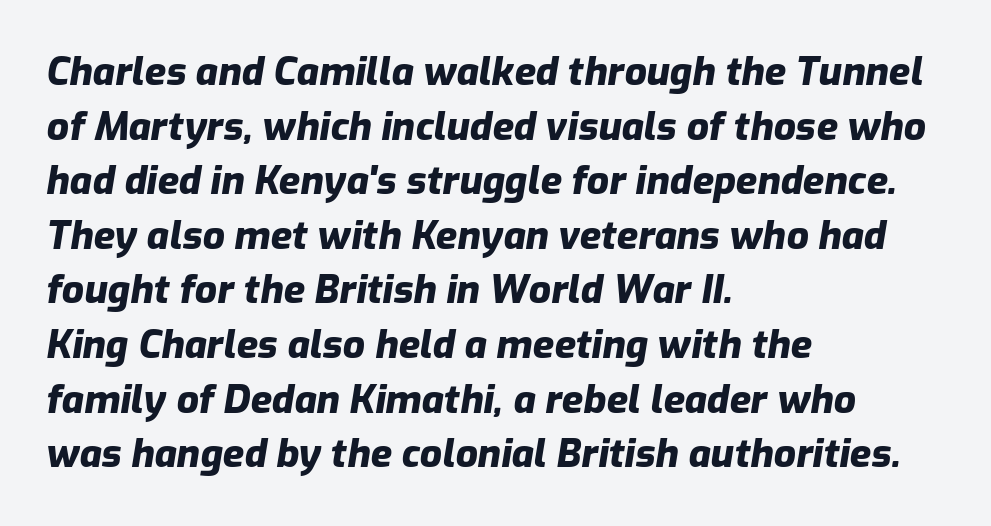
{"italic": "yes", "lean": "right", "slant_degrees": 9, "bold": "yes", "weight": "heavy", "width": "normal", "stroke_contrast": "low", "x_height": "medium", "monospaced": "no", "underline": "no", "align": "left", "line_spacing": "normal", "line_spacing_ratio": 1.4, "letter_spacing": "normal", "letter_spacing_em": 0.0, "glyph_px": 39}
